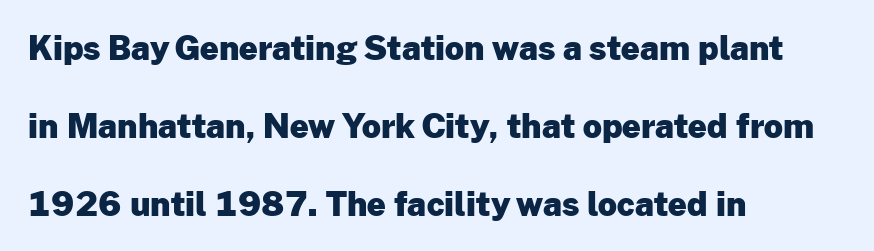
{"serif": "no", "italic": "no", "bold": "yes", "weight": "heavy", "width": "normal", "stroke_contrast": "low", "x_height": "medium", "monospaced": "no", "underline": "no", "align": "left", "line_spacing": "loose", "line_spacing_ratio": 2.37, "letter_spacing": "normal", "letter_spacing_em": 0.0, "glyph_px": 33}
